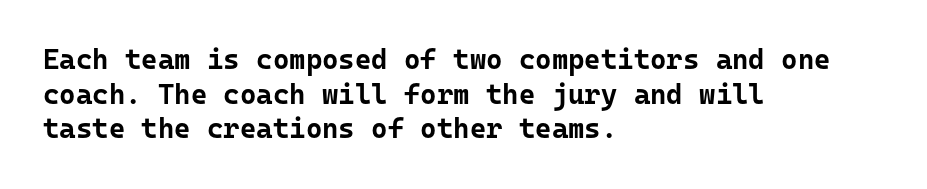
The image shows 28 px bold sans-serif type, upright, monospaced; set left-aligned, line spacing 1.24x, normal letter spacing, not underlined; low stroke contrast and a medium x-height.
